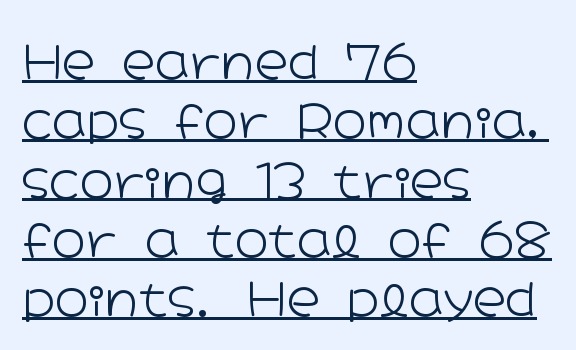
Q: Is the text bold? A: No.
Q: Is the text italic (slanted)? A: No, it is upright.
Q: Is the typeface a serif or a sans-serif typeface? A: Sans-serif.
Q: Is the text underlined? A: Yes.
Q: How is the paragraph aligned? A: Left-aligned.
Q: Is the spacing between letters normal or unusually wide? A: Normal.
Q: Is the spacing between lines tight, normal or loose? A: Normal.
Q: Width (condensed, normal, or wide)? A: Wide.
Q: Stroke contrast? A: Low.
Q: x-height? A: Medium.
Q: Monospaced? A: No.
